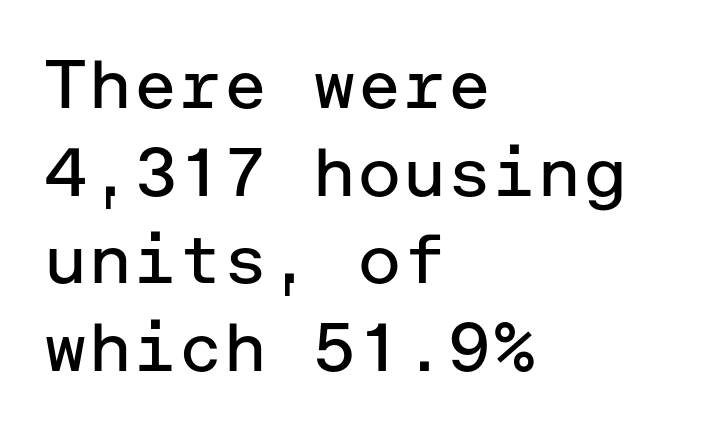
{"serif": "no", "italic": "no", "bold": "no", "weight": "regular", "width": "normal", "stroke_contrast": "low", "x_height": "medium", "underline": "no", "align": "left", "line_spacing": "normal", "line_spacing_ratio": 1.29, "letter_spacing": "normal", "letter_spacing_em": 0.0, "glyph_px": 68}
